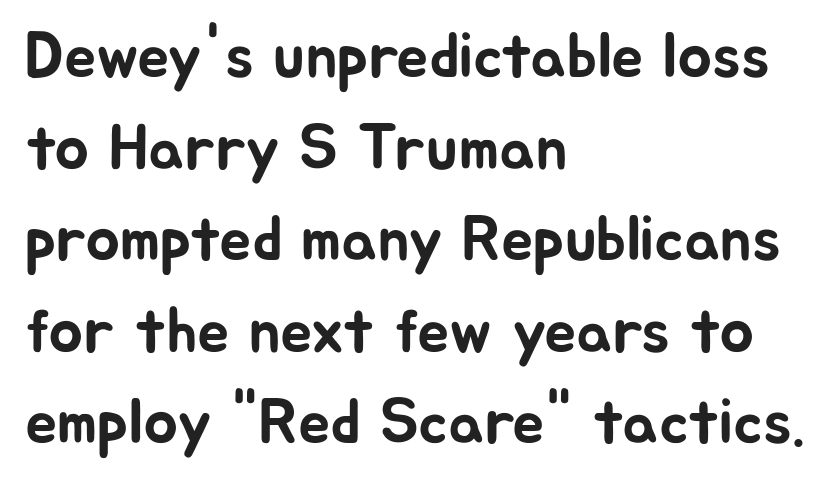
The image shows 64 px sans-serif type, upright; set left-aligned, normal line spacing (1.43x), normal letter spacing, not underlined; low stroke contrast and a medium x-height.
